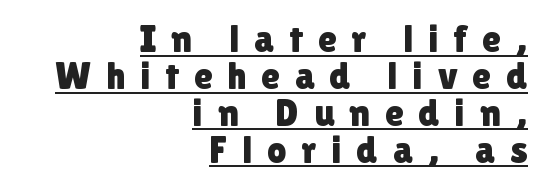
Q: Is the text italic (slanted)? A: No, it is upright.
Q: Is the typeface a serif or a sans-serif typeface? A: Sans-serif.
Q: Is the text underlined? A: Yes.
Q: How is the paragraph aligned? A: Right-aligned.
Q: Is the spacing between letters normal or unusually wide? A: Unusually wide.
Q: Is the spacing between lines tight, normal or loose? A: Tight.
Q: Width (condensed, normal, or wide)? A: Normal.
Q: Stroke contrast? A: Low.
Q: x-height? A: Medium.
Q: Monospaced? A: No.
